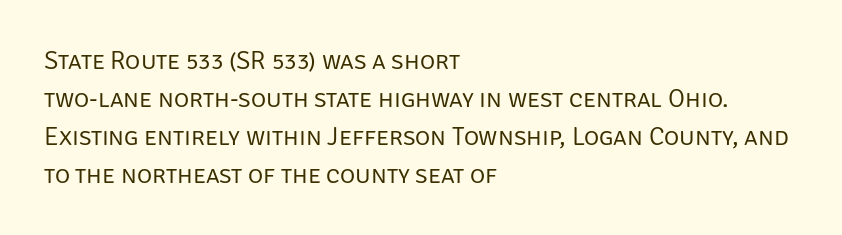
Q: Is the text bold? A: No.
Q: Is the text italic (slanted)? A: No, it is upright.
Q: Is the text underlined? A: No.
Q: How is the paragraph aligned? A: Left-aligned.
Q: Is the spacing between letters normal or unusually wide? A: Normal.
Q: Is the spacing between lines tight, normal or loose? A: Normal.
